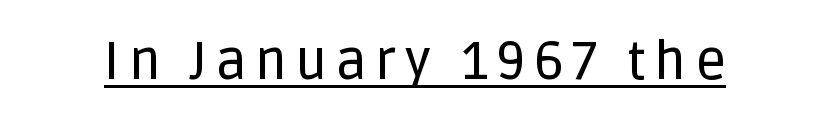
Is there any slant? The stems are plumb. Varying glyph widths throughout — classic text-font behaviour. Underlined type. Note: no serifs on the glyphs.
